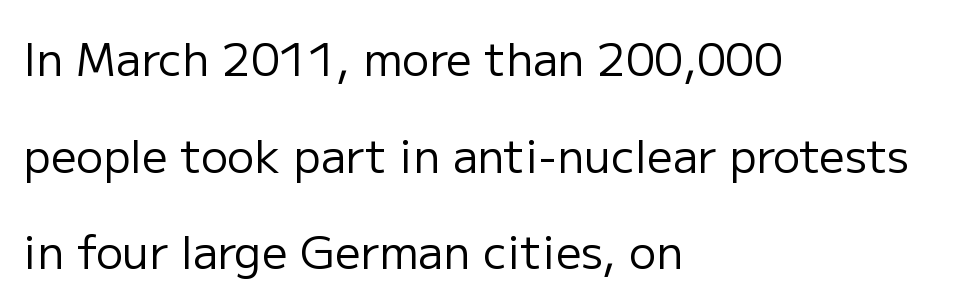
{"serif": "no", "italic": "no", "bold": "no", "weight": "regular", "width": "normal", "stroke_contrast": "low", "x_height": "medium", "monospaced": "no", "underline": "no", "align": "left", "line_spacing": "loose", "line_spacing_ratio": 2.15, "letter_spacing": "normal", "letter_spacing_em": 0.0, "glyph_px": 45}
